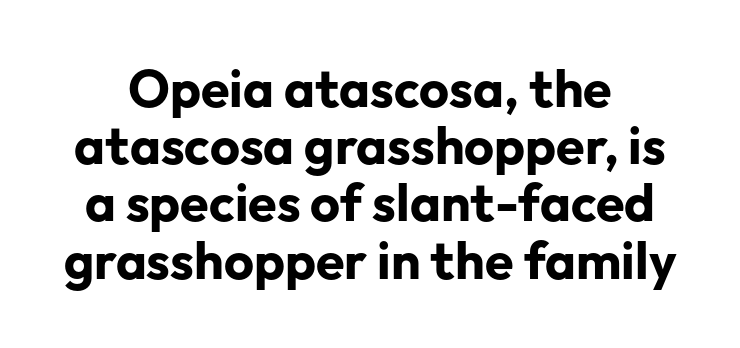
Q: Is the text bold? A: Yes.
Q: Is the text italic (slanted)? A: No, it is upright.
Q: Is the typeface a serif or a sans-serif typeface? A: Sans-serif.
Q: Is the text underlined? A: No.
Q: Is the spacing between letters normal or unusually wide? A: Normal.
Q: Is the spacing between lines tight, normal or loose? A: Tight.
Q: Width (condensed, normal, or wide)? A: Normal.
Q: Stroke contrast? A: Low.
Q: x-height? A: Medium.
Q: Monospaced? A: No.
